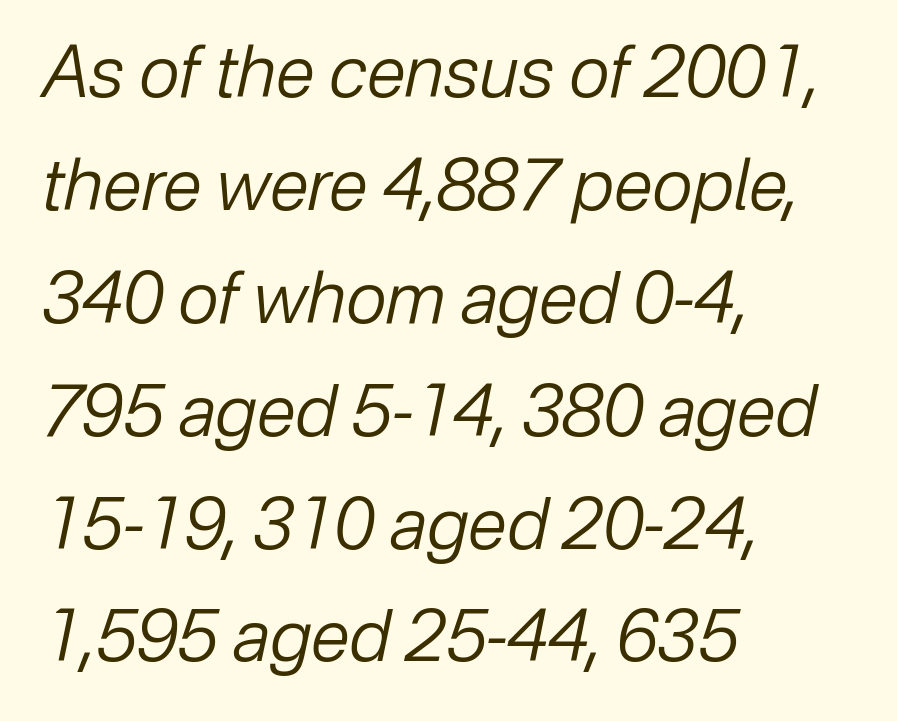
The tracking reads as untouched default to a designer's eye. Honestly, the row spacing looks completely unremarkable. You could not count columns in this text — the font is proportionally spaced. Quick note: italic. These lines stack with their left ends in a neat column.
